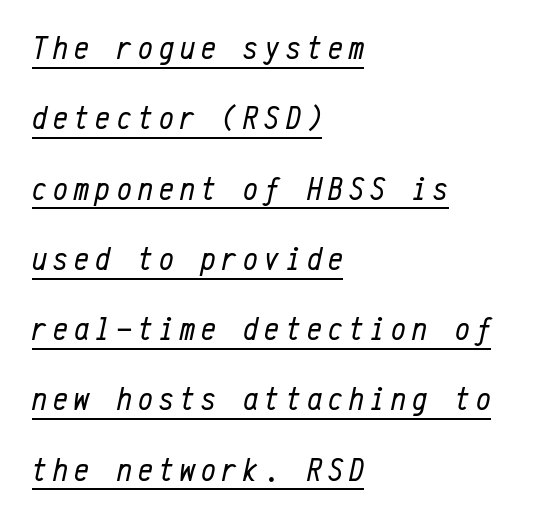
{"italic": "yes", "lean": "right", "slant_degrees": 12, "bold": "no", "weight": "regular", "width": "condensed", "stroke_contrast": "low", "x_height": "medium", "monospaced": "yes", "underline": "yes", "align": "left", "line_spacing": "loose", "line_spacing_ratio": 2.13, "glyph_px": 33}
